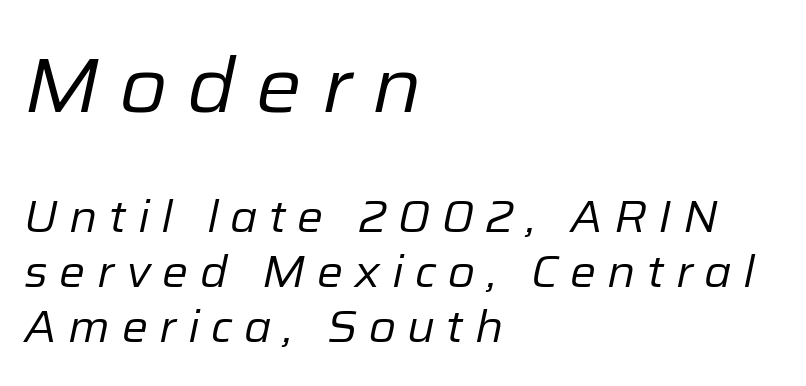
{"italic": "yes", "lean": "right", "slant_degrees": 12, "bold": "no", "weight": "regular", "width": "normal", "stroke_contrast": "low", "x_height": "medium", "monospaced": "no", "underline": "no", "align": "left", "line_spacing": "normal", "line_spacing_ratio": 1.25, "letter_spacing": "wide", "letter_spacing_em": 0.26, "larger_block": "first", "size_ratio": 1.75, "glyph_px": 77}
